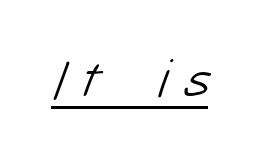
The image shows 57 px light sans-serif type; set unusually wide letter spacing (+0.27 em), underlined; low stroke contrast and a medium x-height.
